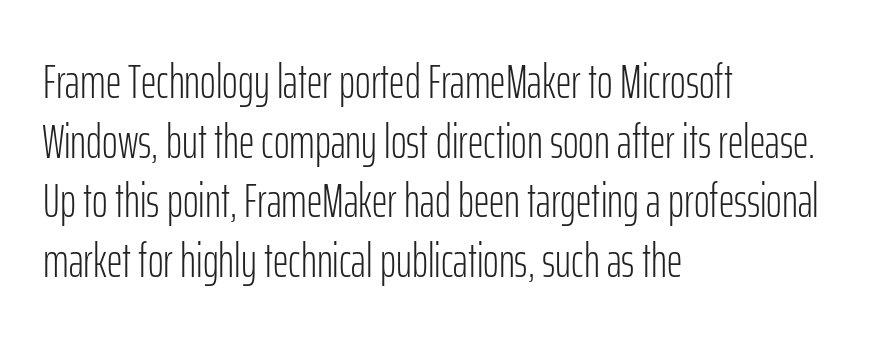
There is no visible air inserted between adjacent glyphs. The glyphs in this specimen are sans serif. Tall strokes in this sample are plumb rather than angled. Where is the straight margin? On the left. Stems and bowls with no extra thickness — not bold.
